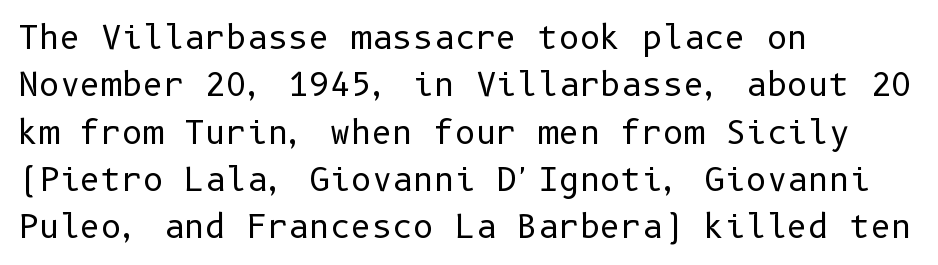
Beneath every word, the page is bare. Weight class: somewhere from thin through regular. The type is set solid horizontally, with unmodified tracking. The setting favours the left margin, as ordinary paragraphs usually do. The type sits square on the baseline with zero lean.
